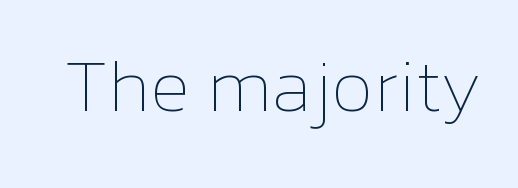
The image shows 75 px thin type, upright; set normal letter spacing, not underlined; low stroke contrast and a medium x-height.
